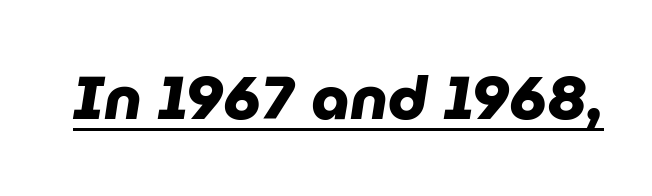
Q: Is the text bold? A: Yes.
Q: Is the typeface a serif or a sans-serif typeface? A: Sans-serif.
Q: Is the text underlined? A: Yes.
Q: Is the spacing between letters normal or unusually wide? A: Normal.
Q: Width (condensed, normal, or wide)? A: Normal.
Q: Stroke contrast? A: Low.
Q: x-height? A: Medium.
Q: Monospaced? A: No.
